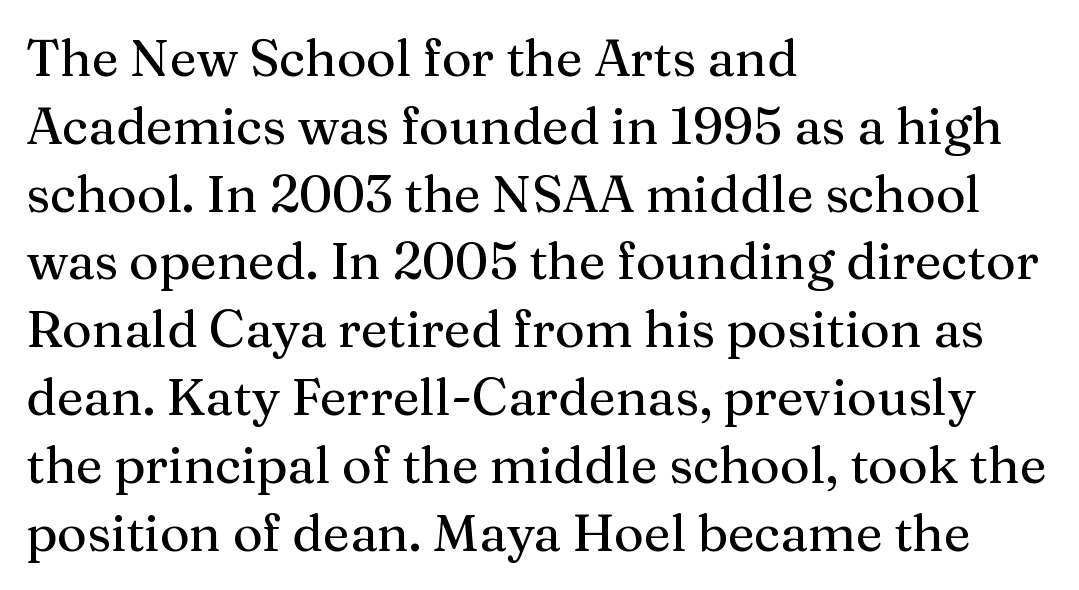
The image shows 51 px serif type, upright; set left-aligned, normal line spacing (1.33x), normal letter spacing, not underlined; medium stroke contrast and a medium x-height.
